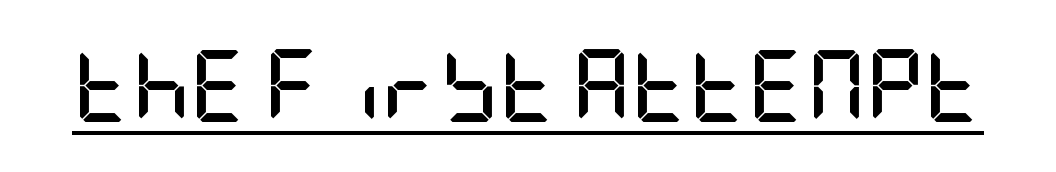
Q: Is the text bold? A: Yes.
Q: Is the text italic (slanted)? A: No, it is upright.
Q: Is the typeface a serif or a sans-serif typeface? A: Sans-serif.
Q: Is the text underlined? A: Yes.
Q: Is the spacing between letters normal or unusually wide? A: Normal.
Q: Width (condensed, normal, or wide)? A: Condensed.
Q: Stroke contrast? A: Low.
Q: x-height? A: Large.
